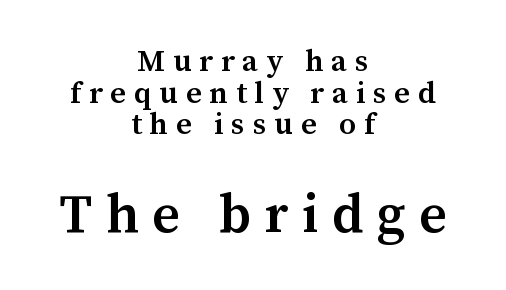
Q: Is the text bold? A: Semi-bold.
Q: Is the text italic (slanted)? A: No, it is upright.
Q: Is the typeface a serif or a sans-serif typeface? A: Serif.
Q: Is the text underlined? A: No.
Q: How is the paragraph aligned? A: Centered.
Q: Is the spacing between letters normal or unusually wide? A: Unusually wide.
Q: Is the spacing between lines tight, normal or loose? A: Tight.
Q: Which block of text is set in a larger size, the first (top) or the second (bottom)? A: The second (bottom) one.
Q: Width (condensed, normal, or wide)? A: Normal.
Q: Stroke contrast? A: Medium.
Q: x-height? A: Medium.
Q: Monospaced? A: No.
